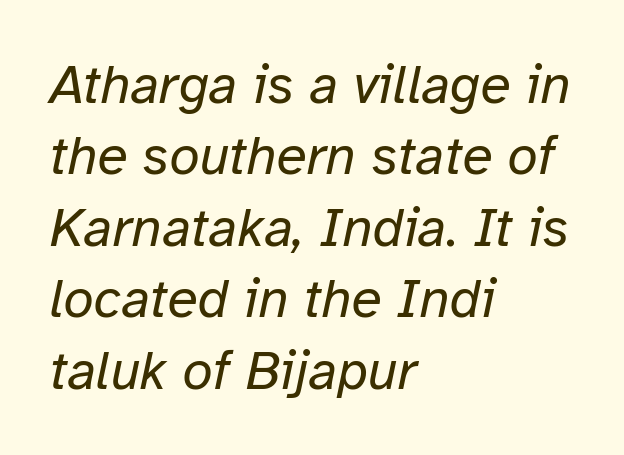
Posture: slanted. Each letter keeps its own natural width here, so spacing adapts to shape. Default kerning and tracking; the words read as compact shapes. The leading is moderate, giving the passage an even texture.
